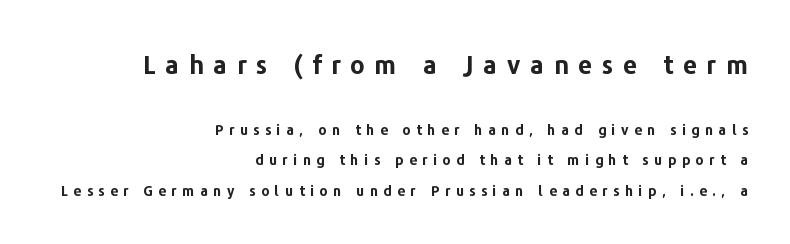
The typesetter chose a ragged-left arrangement here. When letters stand straight like this, we call the style roman or upright. In this sample the first text group is rendered at the bigger scale. Leading: increased.
